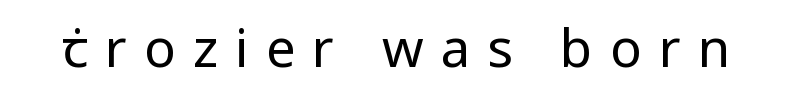
The image shows 53 px regular-weight sans-serif type, upright; set unusually wide letter spacing (+0.32 em), not underlined; low stroke contrast and a medium x-height.
